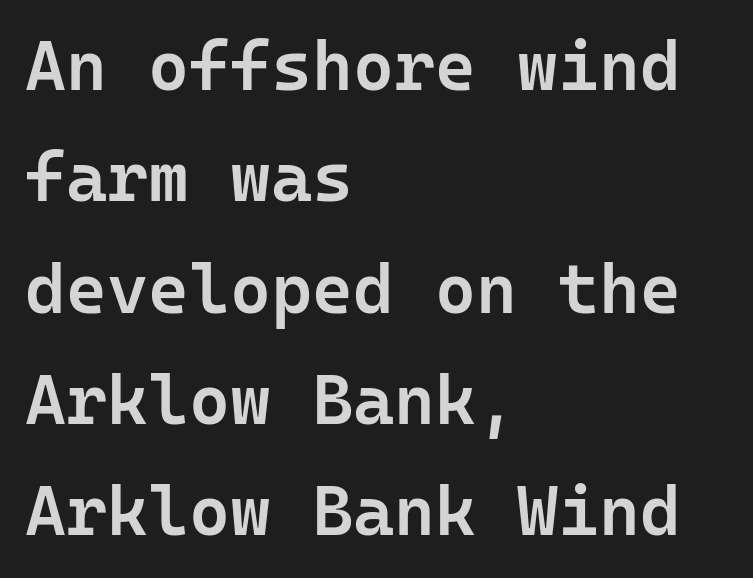
One glance says typical: line gaps are just what's usual. Summary of weight: moderately heavy, a semibold. You could count columns in this text — the font is strictly monospaced. A sans-serif font was chosen for this passage. Honestly, the letter spacing is just normal — you wouldn't notice it.
